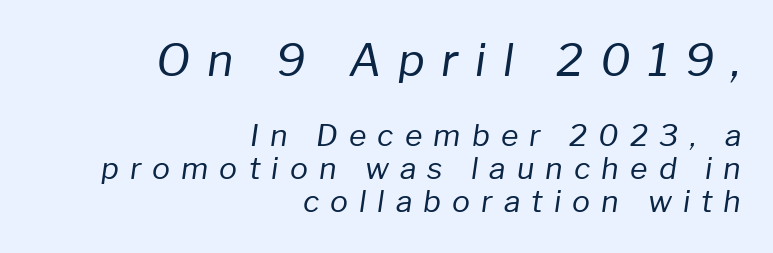
Q: Is the text bold? A: No.
Q: Is the text italic (slanted)? A: Yes, it leans right by about 8 degrees.
Q: Is the text underlined? A: No.
Q: How is the paragraph aligned? A: Right-aligned.
Q: Is the spacing between letters normal or unusually wide? A: Unusually wide.
Q: Is the spacing between lines tight, normal or loose? A: Tight.
Q: Which block of text is set in a larger size, the first (top) or the second (bottom)? A: The first (top) one.
Q: Width (condensed, normal, or wide)? A: Normal.
Q: Stroke contrast? A: Low.
Q: x-height? A: Medium.
Q: Monospaced? A: No.
